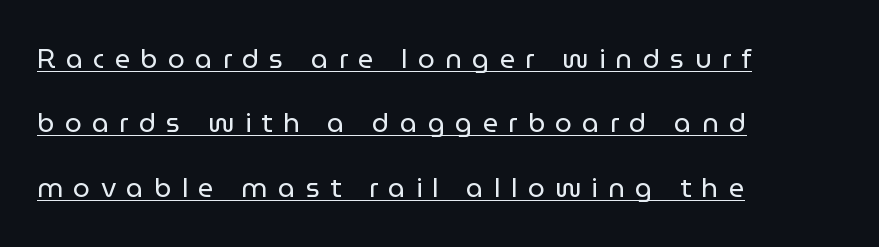
The image shows 27 px text type, upright; set left-aligned, loose line spacing (2.38x), unusually wide letter spacing (+0.38 em), underlined.
